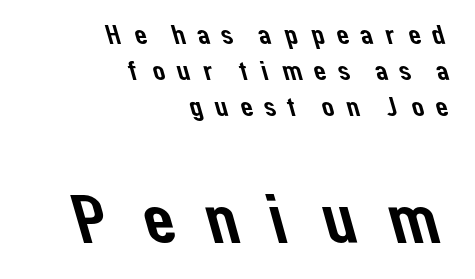
The image shows 71 px sans-serif type; set right-aligned, normal line spacing (1.28x), unusually wide letter spacing (+0.31 em), not underlined; the second (bottom) block is 2.54x larger; low stroke contrast and a medium x-height.
